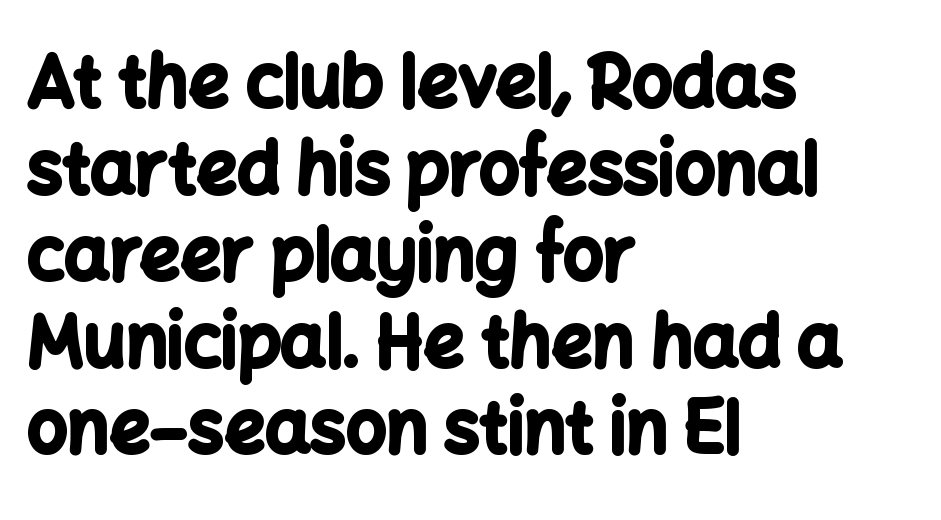
Q: Is the text bold? A: Yes.
Q: Is the text italic (slanted)? A: No, it is upright.
Q: Is the typeface a serif or a sans-serif typeface? A: Sans-serif.
Q: Is the text underlined? A: No.
Q: How is the paragraph aligned? A: Left-aligned.
Q: Is the spacing between letters normal or unusually wide? A: Normal.
Q: Width (condensed, normal, or wide)? A: Normal.
Q: Stroke contrast? A: Low.
Q: x-height? A: Medium.
Q: Monospaced? A: No.
